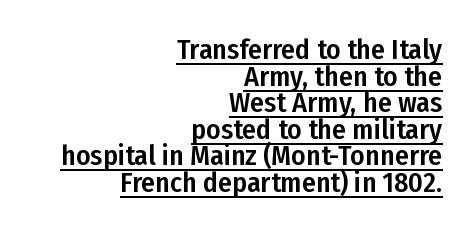
Q: Is the text italic (slanted)? A: No, it is upright.
Q: Is the typeface a serif or a sans-serif typeface? A: Sans-serif.
Q: Is the text underlined? A: Yes.
Q: How is the paragraph aligned? A: Right-aligned.
Q: Is the spacing between letters normal or unusually wide? A: Normal.
Q: Is the spacing between lines tight, normal or loose? A: Tight.
Q: Width (condensed, normal, or wide)? A: Condensed.
Q: Stroke contrast? A: Low.
Q: x-height? A: Medium.
Q: Monospaced? A: No.
